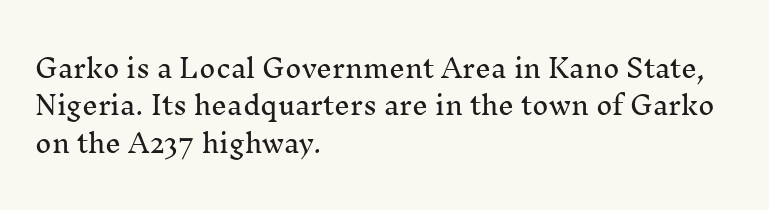
The image shows 25 px text type, upright; set left-aligned, normal line spacing (1.5x), normal letter spacing, not underlined.
